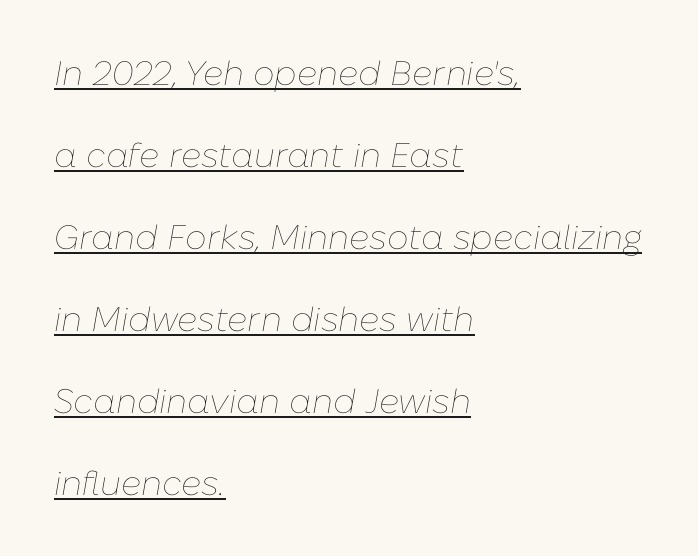
The image shows 34 px thin type, italic (leaning right); set left-aligned, loose line spacing (2.41x), normal letter spacing, underlined; low stroke contrast and a medium x-height.
